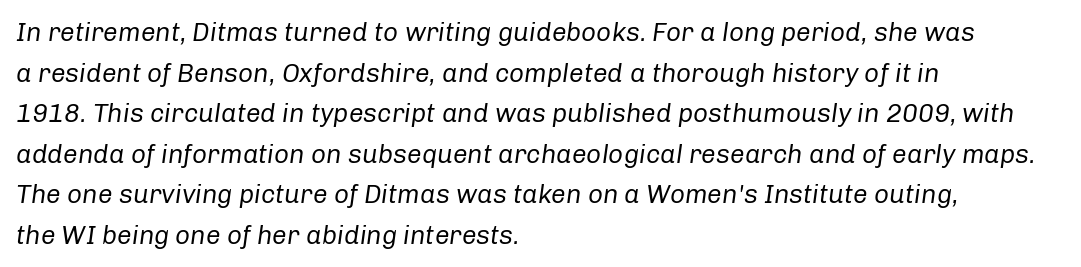
Q: Is the text bold? A: No.
Q: Is the text italic (slanted)? A: Yes, it leans right by about 8 degrees.
Q: Is the text underlined? A: No.
Q: How is the paragraph aligned? A: Left-aligned.
Q: Is the spacing between letters normal or unusually wide? A: Normal.
Q: Is the spacing between lines tight, normal or loose? A: Normal.
